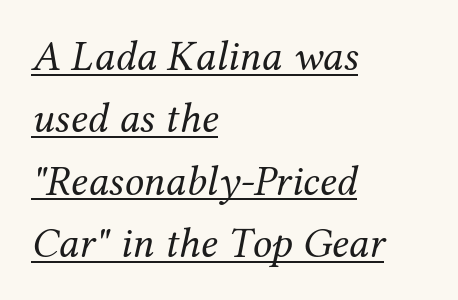
{"serif": "yes", "italic": "yes", "lean": "right", "slant_degrees": 12, "bold": "no", "weight": "regular", "width": "normal", "stroke_contrast": "medium", "x_height": "medium", "monospaced": "no", "underline": "yes", "align": "left", "line_spacing": "normal", "line_spacing_ratio": 1.45, "letter_spacing": "normal", "letter_spacing_em": 0.0, "glyph_px": 43}
